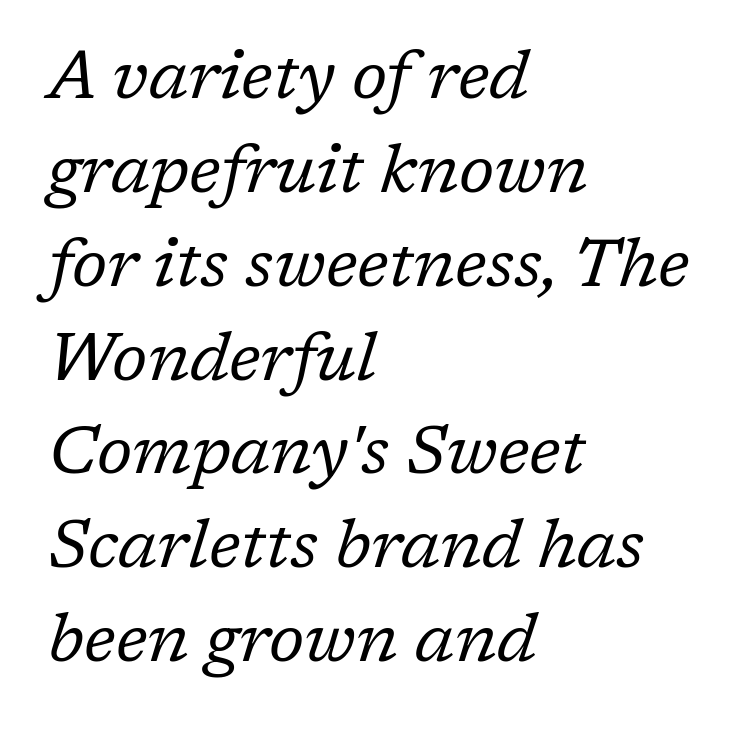
Q: Is the text bold? A: No.
Q: Is the text italic (slanted)? A: Yes, it leans right by about 17 degrees.
Q: Is the typeface a serif or a sans-serif typeface? A: Serif.
Q: Is the text underlined? A: No.
Q: How is the paragraph aligned? A: Left-aligned.
Q: Is the spacing between letters normal or unusually wide? A: Normal.
Q: Is the spacing between lines tight, normal or loose? A: Normal.
Q: Width (condensed, normal, or wide)? A: Normal.
Q: Stroke contrast? A: Low.
Q: x-height? A: Medium.
Q: Monospaced? A: No.
